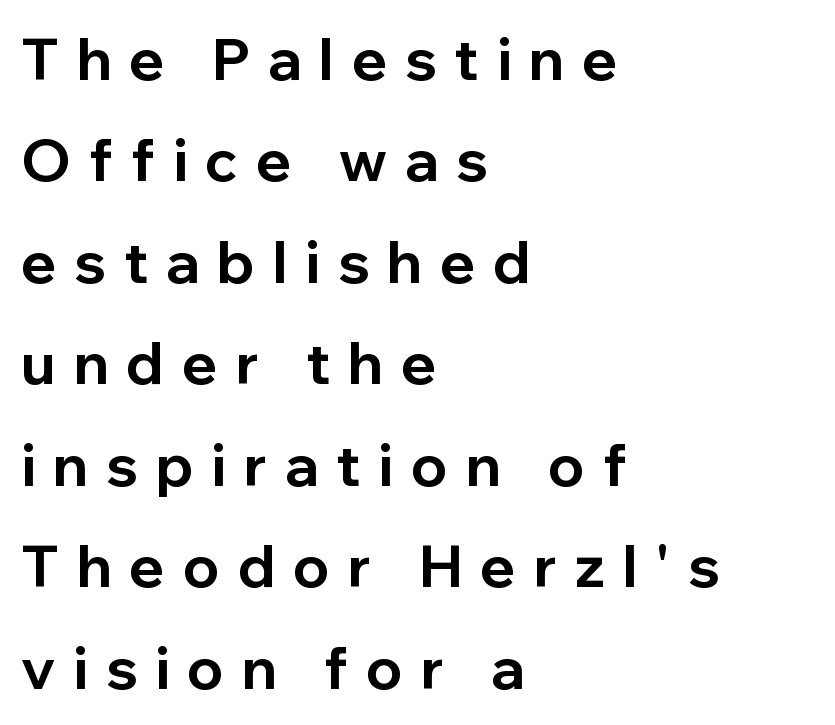
The passage shown is typeset with a sans-serif family. The passage shown is typed in a proportional face where columns would drift. Does the lettering tilt? It doesn't — this is upright. Summary of weight: heavy, a full bold. The gaps between neighbouring characters are conspicuously large.
